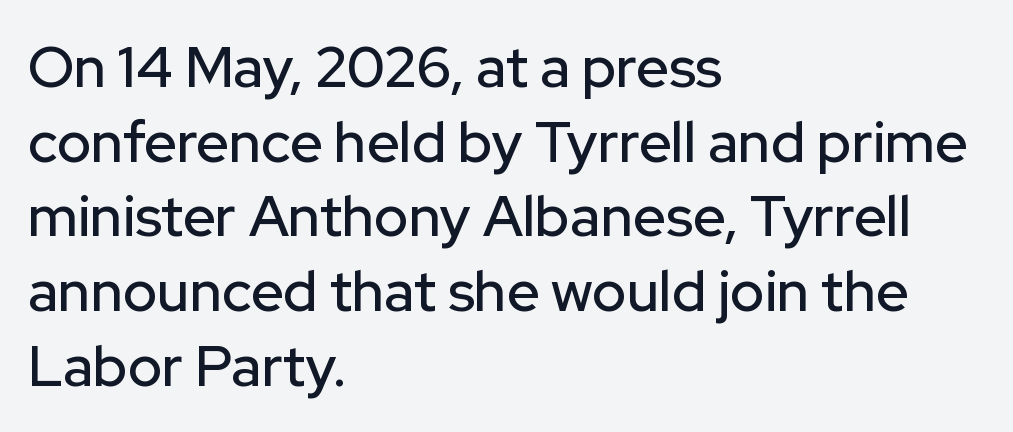
The image shows 57 px sans-serif type, upright; set left-aligned, normal line spacing (1.31x), normal letter spacing, not underlined; low stroke contrast and a medium x-height.
